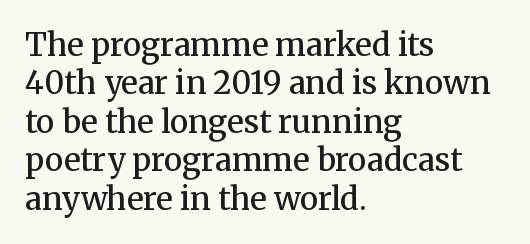
Q: Is the text bold? A: Semi-bold.
Q: Is the text italic (slanted)? A: No, it is upright.
Q: Is the typeface a serif or a sans-serif typeface? A: Serif.
Q: Is the text underlined? A: No.
Q: How is the paragraph aligned? A: Left-aligned.
Q: Is the spacing between letters normal or unusually wide? A: Normal.
Q: Width (condensed, normal, or wide)? A: Normal.
Q: Stroke contrast? A: Medium.
Q: x-height? A: Medium.
Q: Monospaced? A: No.
